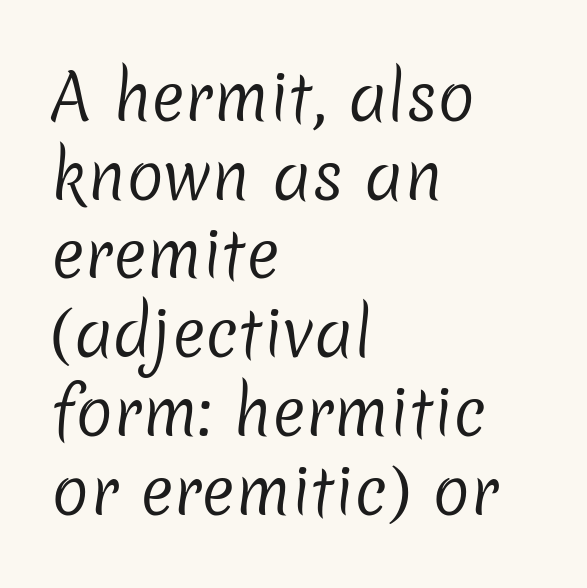
Q: Is the text bold? A: No.
Q: Is the typeface a serif or a sans-serif typeface? A: Sans-serif.
Q: Is the text underlined? A: No.
Q: How is the paragraph aligned? A: Left-aligned.
Q: Is the spacing between letters normal or unusually wide? A: Normal.
Q: Is the spacing between lines tight, normal or loose? A: Normal.
Q: Width (condensed, normal, or wide)? A: Normal.
Q: Stroke contrast? A: Low.
Q: x-height? A: Medium.
Q: Monospaced? A: No.
